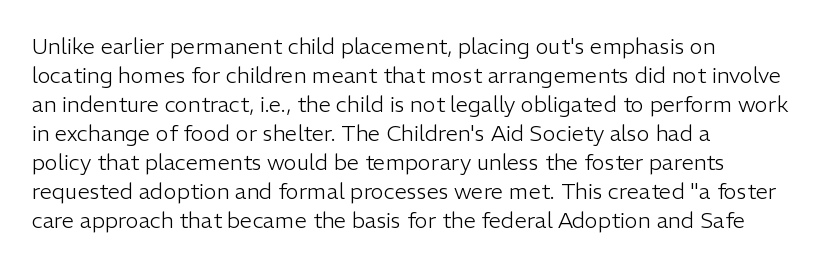
Q: Is the text bold? A: No.
Q: Is the text italic (slanted)? A: No, it is upright.
Q: Is the text underlined? A: No.
Q: How is the paragraph aligned? A: Left-aligned.
Q: Is the spacing between letters normal or unusually wide? A: Normal.
Q: Is the spacing between lines tight, normal or loose? A: Normal.
